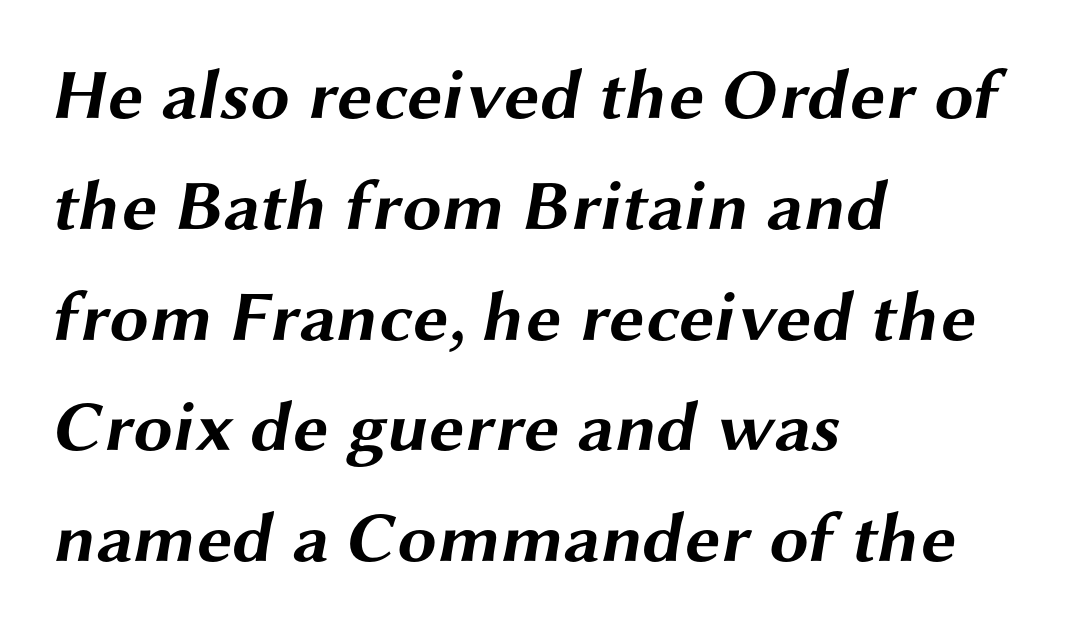
{"serif": "no", "bold": "yes", "weight": "bold", "width": "wide", "stroke_contrast": "medium", "x_height": "medium", "monospaced": "no", "underline": "no", "align": "left", "line_spacing": "normal", "line_spacing_ratio": 1.56, "letter_spacing": "normal", "letter_spacing_em": 0.0, "glyph_px": 71}
